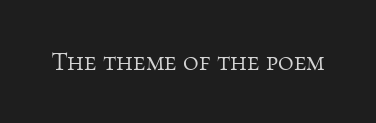
The image shows 27 px text type, upright; set normal letter spacing, not underlined.
